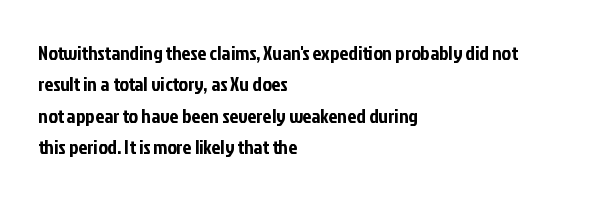
Compared with a centered layout, this one pins lines to the left instead. The space beneath each line is pristine and unruled. The passage shown stacks its lines at a standard gap. Do the letters lean? They stand straight. Spacing between characters is what you'd get straight out of the box.
